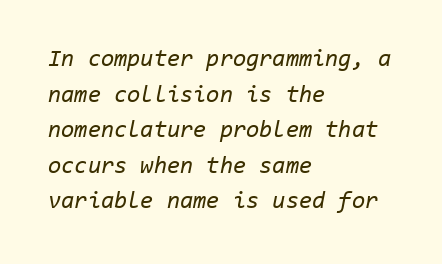
The image shows 24 px text type, italic (leaning right); set left-aligned, normal line spacing (1.48x), normal letter spacing, not underlined.
